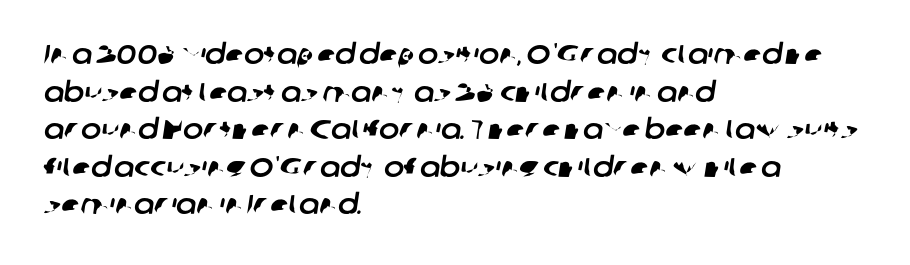
{"underline": "no", "align": "left", "line_spacing": "normal", "line_spacing_ratio": 1.39, "letter_spacing": "normal", "letter_spacing_em": 0.0, "glyph_px": 27}
